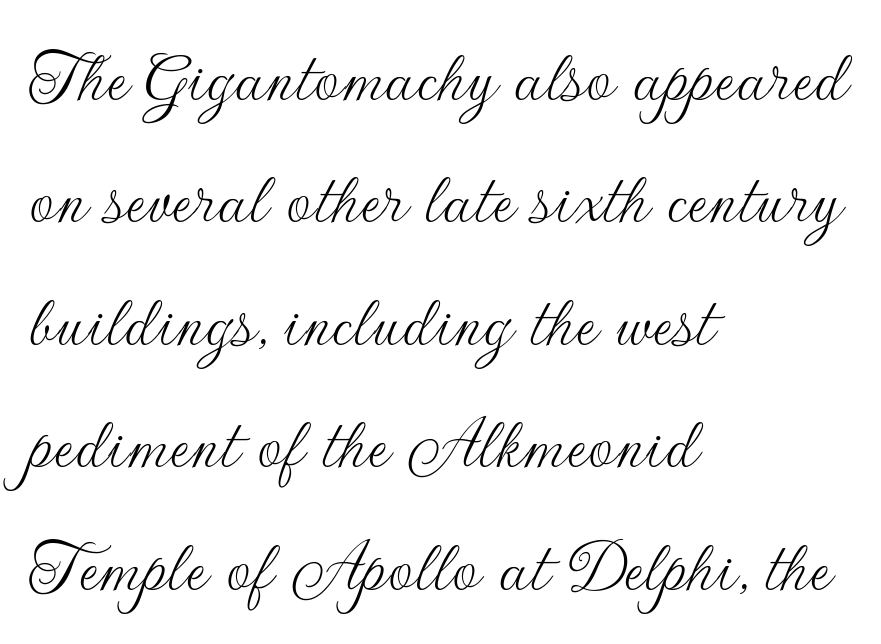
The image shows 79 px thin sans-serif type; set left-aligned, normal line spacing (1.55x), normal letter spacing, not underlined; low stroke contrast and a small x-height.
